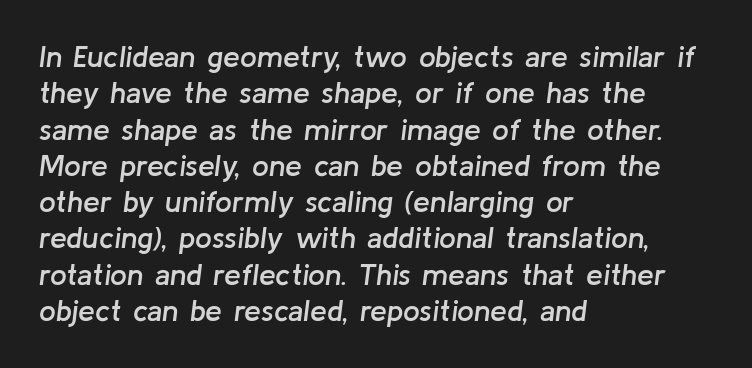
{"italic": "yes", "lean": "right", "slant_degrees": 8, "bold": "semi", "weight": "semibold", "width": "normal", "stroke_contrast": "low", "x_height": "medium", "monospaced": "no", "underline": "no", "align": "left", "line_spacing_ratio": 1.21, "letter_spacing": "normal", "letter_spacing_em": 0.0, "glyph_px": 30}
